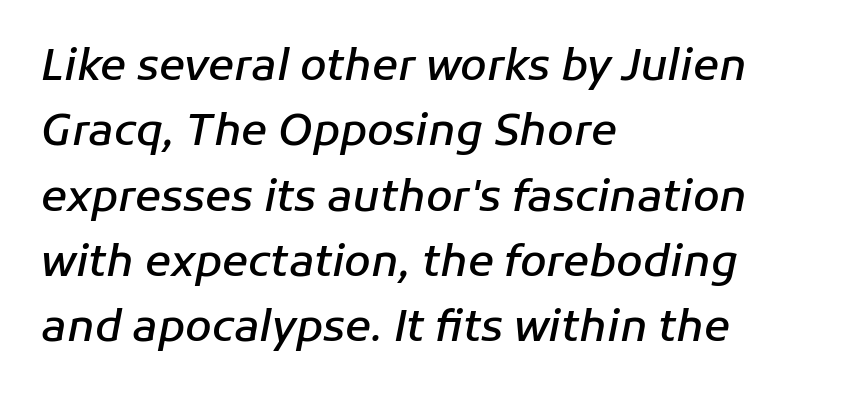
Letter spacing: default. Does the copy run flush right? No — it runs flush left. Line spacing here is normal. Posture: slanted. The space beneath each line is pristine and unruled.
